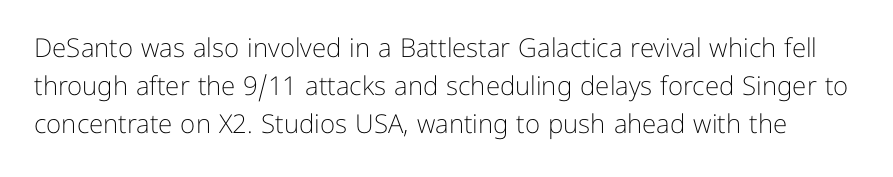
{"italic": "no", "bold": "no", "underline": "no", "line_spacing": "normal", "line_spacing_ratio": 1.46, "letter_spacing": "normal", "letter_spacing_em": 0.0, "glyph_px": 26}
